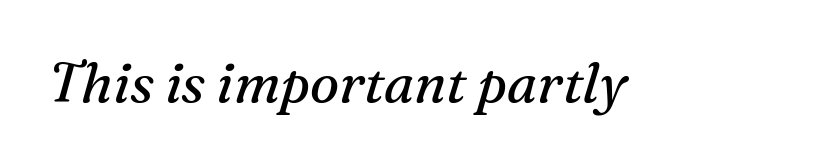
{"serif": "yes", "italic": "yes", "lean": "right", "slant_degrees": 16, "bold": "no", "weight": "regular", "width": "normal", "stroke_contrast": "medium", "x_height": "medium", "monospaced": "no", "underline": "no", "letter_spacing": "normal", "letter_spacing_em": 0.0, "glyph_px": 55}
